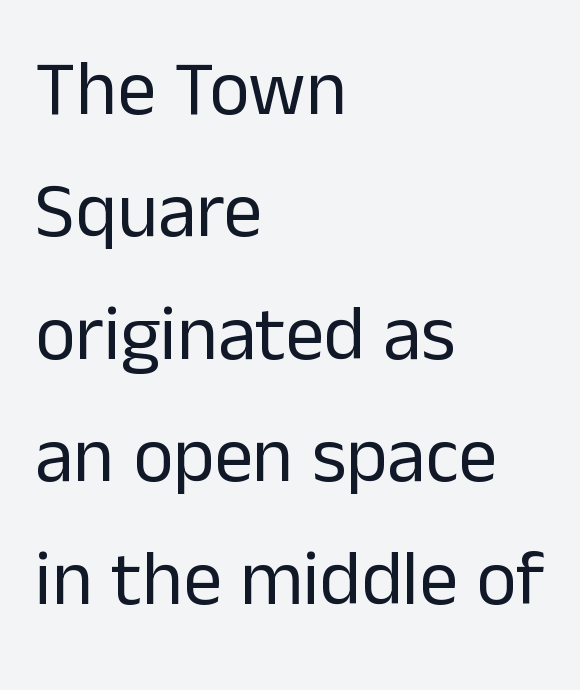
{"serif": "no", "italic": "no", "bold": "no", "weight": "regular", "width": "normal", "stroke_contrast": "low", "x_height": "medium", "monospaced": "no", "underline": "no", "align": "left", "line_spacing": "normal", "line_spacing_ratio": 1.59, "letter_spacing": "normal", "letter_spacing_em": 0.0, "glyph_px": 77}
